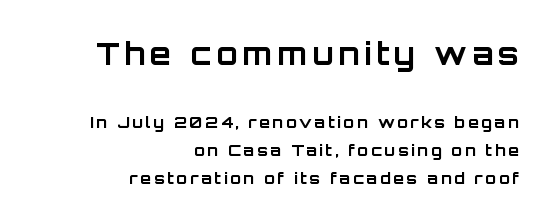
Q: Is the text bold? A: Yes.
Q: Is the text italic (slanted)? A: No, it is upright.
Q: Is the typeface a serif or a sans-serif typeface? A: Sans-serif.
Q: Is the text underlined? A: No.
Q: How is the paragraph aligned? A: Right-aligned.
Q: Which block of text is set in a larger size, the first (top) or the second (bottom)? A: The first (top) one.
Q: Width (condensed, normal, or wide)? A: Normal.
Q: Stroke contrast? A: Low.
Q: x-height? A: Large.
Q: Monospaced? A: No.
